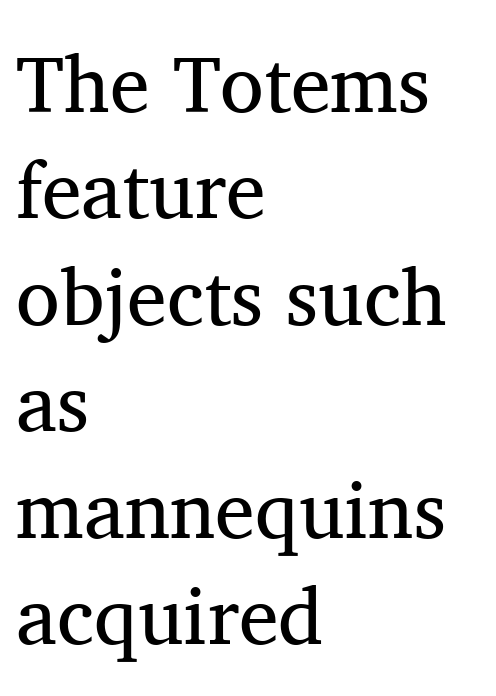
Q: Is the text bold? A: No.
Q: Is the text italic (slanted)? A: No, it is upright.
Q: Is the typeface a serif or a sans-serif typeface? A: Serif.
Q: Is the text underlined? A: No.
Q: How is the paragraph aligned? A: Left-aligned.
Q: Is the spacing between letters normal or unusually wide? A: Normal.
Q: Is the spacing between lines tight, normal or loose? A: Normal.
Q: Width (condensed, normal, or wide)? A: Normal.
Q: Stroke contrast? A: Medium.
Q: x-height? A: Medium.
Q: Monospaced? A: No.
